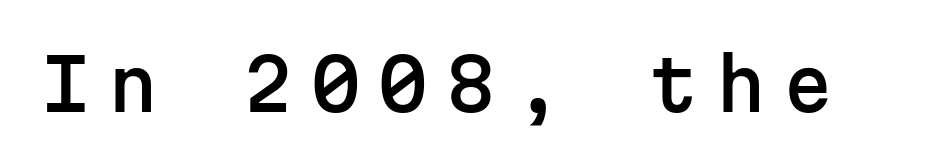
{"serif": "no", "italic": "no", "width": "normal", "stroke_contrast": "low", "x_height": "medium", "monospaced": "yes", "underline": "no", "letter_spacing": "wide", "letter_spacing_em": 0.25, "glyph_px": 71}
